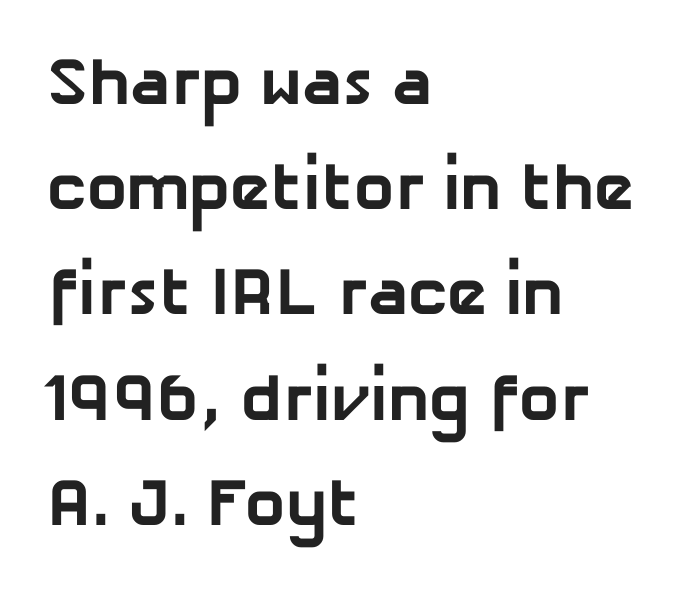
The image shows 67 px bold sans-serif type; set left-aligned, normal line spacing (1.57x), normal letter spacing, not underlined; low stroke contrast and a medium x-height.
